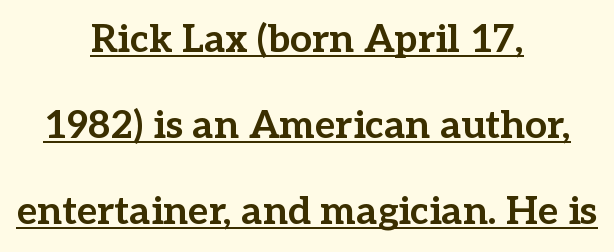
{"serif": "yes", "italic": "no", "bold": "yes", "weight": "bold", "width": "normal", "stroke_contrast": "low", "x_height": "medium", "monospaced": "no", "underline": "yes", "align": "center", "line_spacing": "loose", "line_spacing_ratio": 2.2, "letter_spacing": "normal", "letter_spacing_em": 0.0, "glyph_px": 39}
